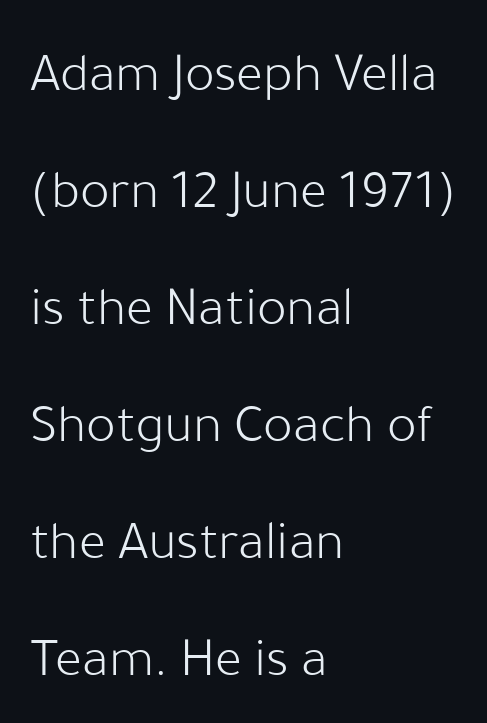
{"serif": "no", "italic": "no", "bold": "no", "weight": "light", "width": "normal", "stroke_contrast": "low", "x_height": "medium", "monospaced": "no", "underline": "no", "align": "left", "line_spacing": "loose", "line_spacing_ratio": 2.09, "letter_spacing": "normal", "letter_spacing_em": 0.0, "glyph_px": 56}
